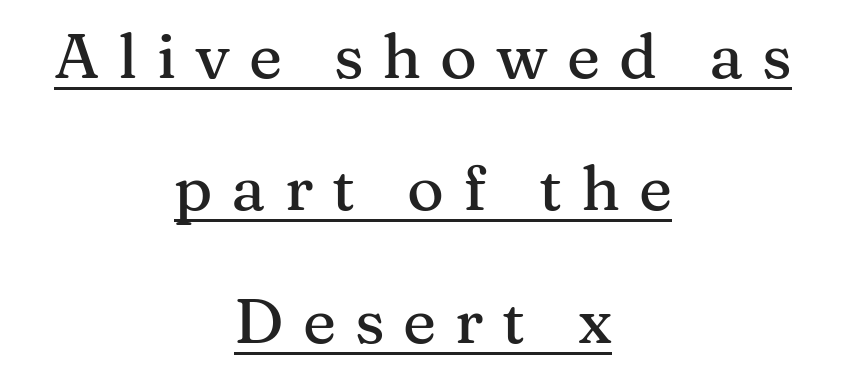
The image shows 63 px serif type, upright; set centered, loose line spacing (2.1x), unusually wide letter spacing (+0.3 em), underlined; medium stroke contrast and a medium x-height.
